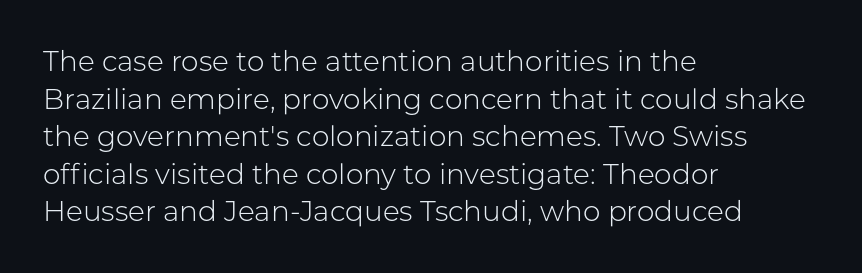
{"serif": "no", "italic": "no", "bold": "no", "weight": "light", "width": "normal", "stroke_contrast": "low", "x_height": "medium", "monospaced": "no", "underline": "no", "align": "left", "line_spacing": "normal", "line_spacing_ratio": 1.34, "letter_spacing": "normal", "letter_spacing_em": 0.0, "glyph_px": 28}
